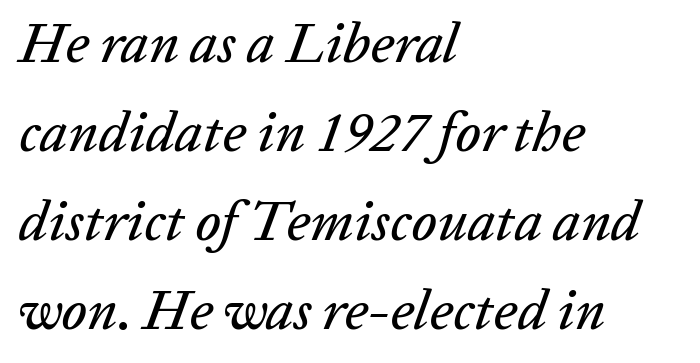
Q: Is the text italic (slanted)? A: Yes, it leans right by about 20 degrees.
Q: Is the text underlined? A: No.
Q: How is the paragraph aligned? A: Left-aligned.
Q: Is the spacing between letters normal or unusually wide? A: Normal.
Q: Is the spacing between lines tight, normal or loose? A: Normal.
Q: Width (condensed, normal, or wide)? A: Normal.
Q: Stroke contrast? A: Low.
Q: x-height? A: Medium.
Q: Monospaced? A: No.
